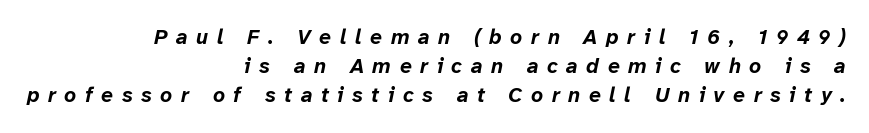
Designer's note — italics engaged. This sample is right-justified, so line beginnings fall wherever the words allow. Just letters on the line, the space beneath them empty. Glyph-to-glyph distance is far greater than everyday printed text. In terms of leading, this rendering sits right in the middle. The typesetting leans heavy: a genuine bold.
